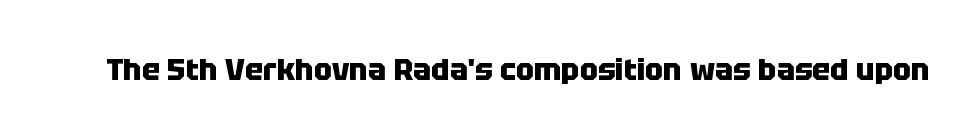
The image shows 30 px heavy sans-serif type, upright; set normal letter spacing, not underlined; low stroke contrast and a large x-height.
